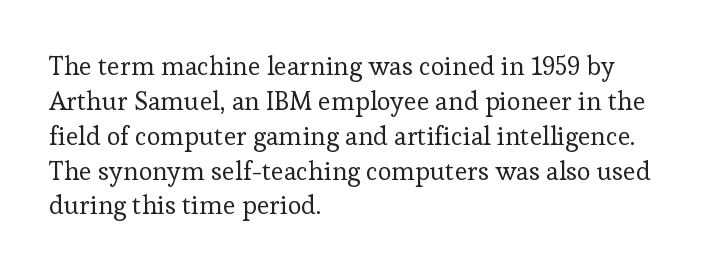
The strip under each line holds only bare page. Short note: letters normally spaced. The axis of the letterforms is exactly vertical. Line spacing here is normal. The rendering anchors every line to the left-hand side.
